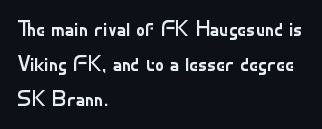
All the whitespace from short lines collects on the right. No extra tracking has been applied to these lines. Characters remain perfectly vertical along every line. The space beneath each line is pristine and unruled. Vertical stems look standard width or narrower in stroke.
